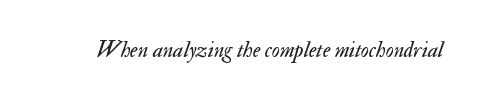
Short note: letters normally spaced. The rendering applies a slant to the glyphs. Compared with a typical body face, this is equally light or lighter still. Honestly, there is no underline to notice here at all.
